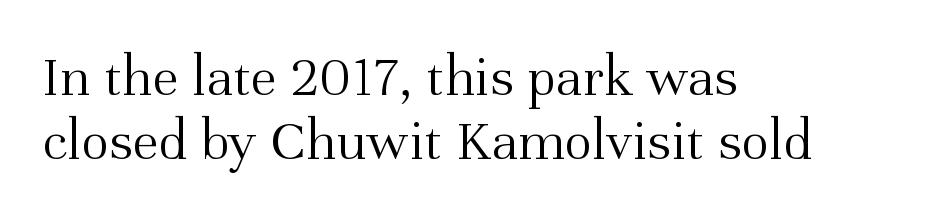
The image shows 59 px light serif type, upright; set left-aligned, tight line spacing (1.09x), normal letter spacing, not underlined; medium stroke contrast and a medium x-height.
